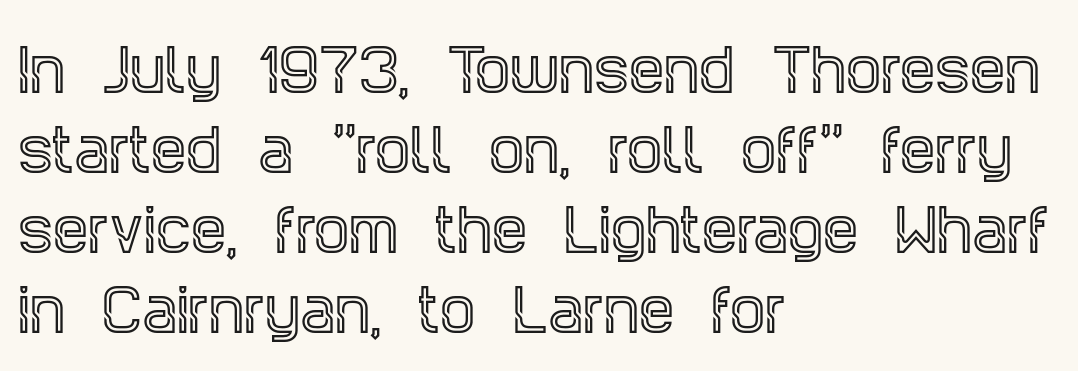
{"serif": "yes", "italic": "no", "width": "condensed", "x_height": "large", "monospaced": "no", "underline": "no", "align": "left", "line_spacing": "normal", "line_spacing_ratio": 1.43, "letter_spacing": "normal", "letter_spacing_em": 0.0, "glyph_px": 56}
